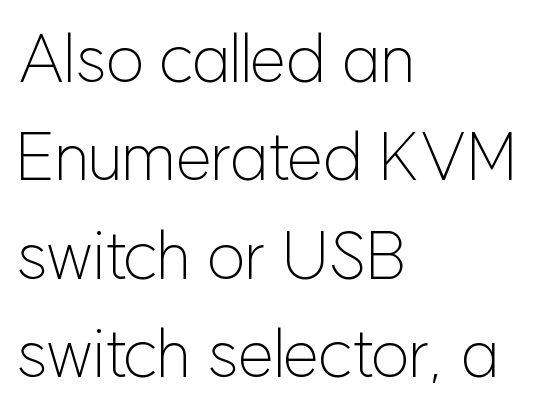
These lines stack with their left ends in a neat column. No feet cap the strokes, marking this as sans-serif type. A quiet, ordinary-to-light weight characterises the typeface. Leading matches the norm, producing a regular column. You could not count columns in this text — the font is proportionally spaced.
